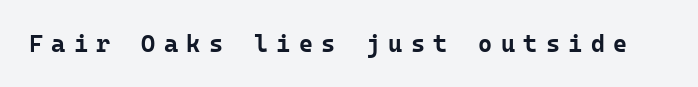
The image shows 24 px bold type, upright; set unusually wide letter spacing (+0.35 em), not underlined.
